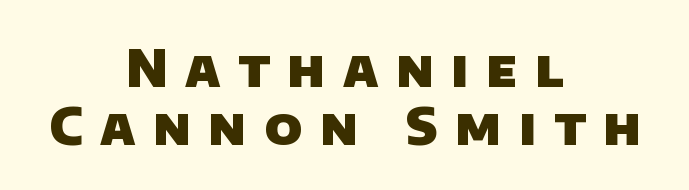
Spacing verdict: proportional, widths tailored to each character. Centered paragraph, ragged on both sides. Does extra space separate the letters? Yes, quite a lot of it. Typographic density is high because the face is bold. The glyphs are unaccompanied by any horizontal stroke below them.
